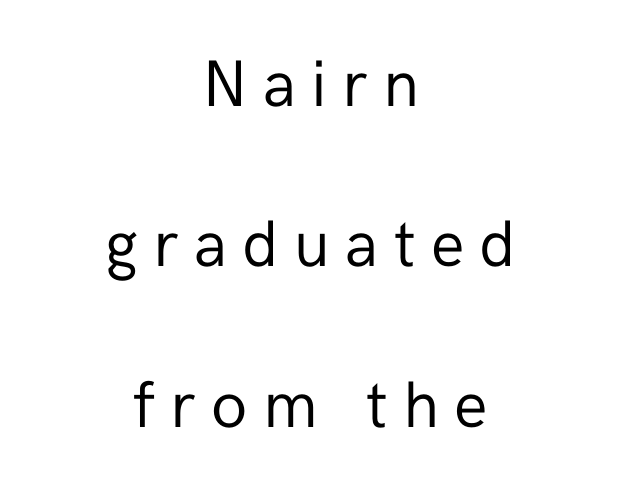
{"serif": "no", "italic": "no", "bold": "no", "weight": "regular", "width": "normal", "stroke_contrast": "low", "x_height": "medium", "monospaced": "no", "underline": "no", "align": "center", "line_spacing": "loose", "line_spacing_ratio": 2.43, "letter_spacing": "wide", "letter_spacing_em": 0.23, "glyph_px": 66}
